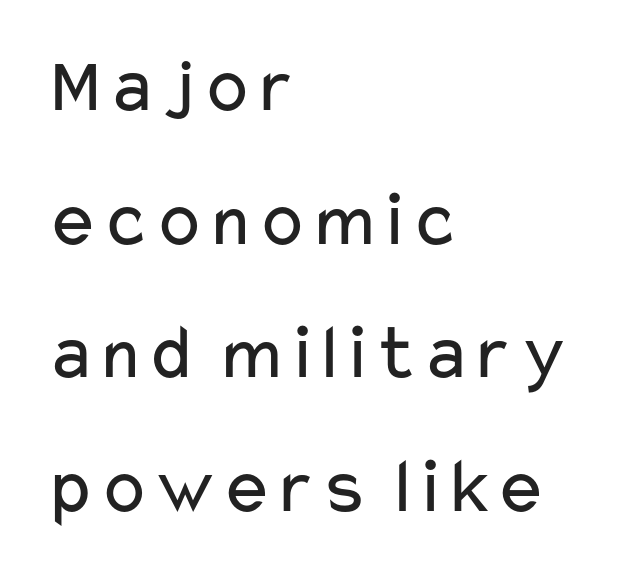
Q: Is the text bold? A: No.
Q: Is the text italic (slanted)? A: No, it is upright.
Q: Is the typeface a serif or a sans-serif typeface? A: Sans-serif.
Q: Is the text underlined? A: No.
Q: How is the paragraph aligned? A: Left-aligned.
Q: Is the spacing between letters normal or unusually wide? A: Normal.
Q: Is the spacing between lines tight, normal or loose? A: Normal.
Q: Width (condensed, normal, or wide)? A: Wide.
Q: Stroke contrast? A: Low.
Q: x-height? A: Medium.
Q: Monospaced? A: No.
